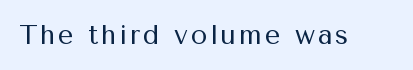
The image shows 27 px text type, upright; set not underlined.
